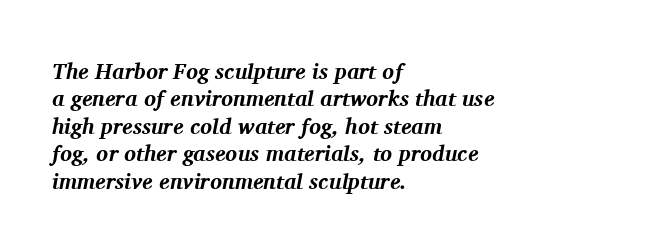
Q: Is the text bold? A: Yes.
Q: Is the text italic (slanted)? A: Yes, it leans right by about 11 degrees.
Q: Is the text underlined? A: No.
Q: How is the paragraph aligned? A: Left-aligned.
Q: Is the spacing between letters normal or unusually wide? A: Normal.
Q: Is the spacing between lines tight, normal or loose? A: Normal.
